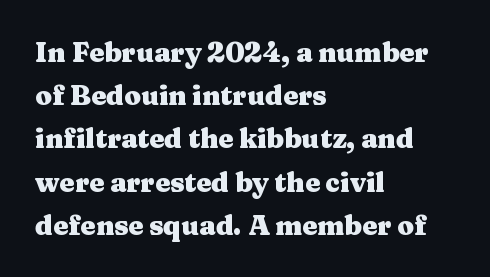
Q: Is the text bold? A: Yes.
Q: Is the text italic (slanted)? A: No, it is upright.
Q: Is the text underlined? A: No.
Q: How is the paragraph aligned? A: Left-aligned.
Q: Is the spacing between letters normal or unusually wide? A: Normal.
Q: Is the spacing between lines tight, normal or loose? A: Normal.
